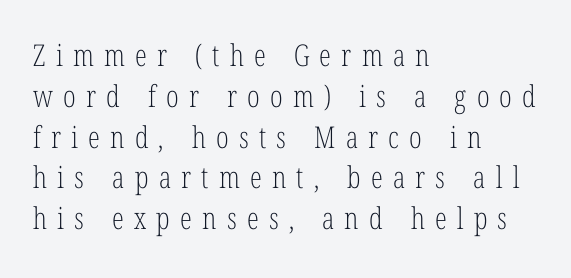
The image shows 30 px light, condensed serif type, upright; set left-aligned, normal line spacing (1.36x), unusually wide letter spacing (+0.34 em), not underlined; low stroke contrast and a medium x-height.
